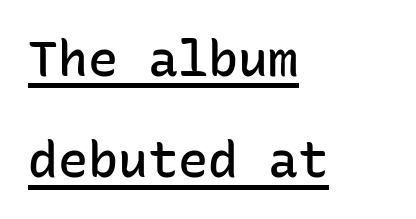
{"serif": "no", "italic": "no", "bold": "semi", "weight": "semibold", "width": "normal", "stroke_contrast": "low", "x_height": "medium", "monospaced": "yes", "underline": "yes", "align": "left", "line_spacing": "loose", "line_spacing_ratio": 2.03, "letter_spacing": "normal", "letter_spacing_em": 0.0, "glyph_px": 50}
